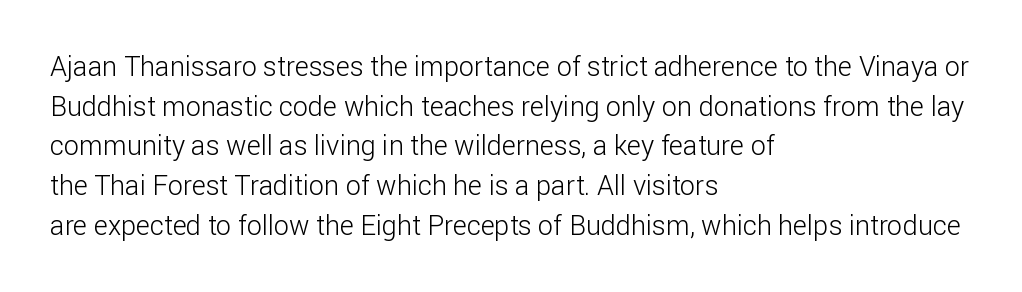
The image shows 27 px text type, upright; set left-aligned, normal line spacing (1.47x), normal letter spacing, not underlined.
